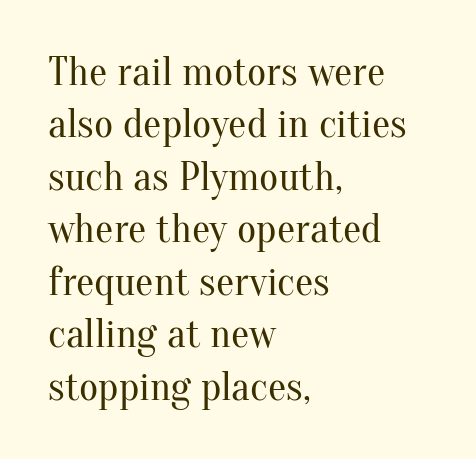
Character widths vary here, with narrow letters taking less room than wide ones. Students, observe: this is what conventionally led text looks like. The letters stand straight up with perfectly vertical stems. The space directly below the letters is spotless. Stems and bowls with no extra thickness — not bold. These lines stack with their left ends in a neat column.
